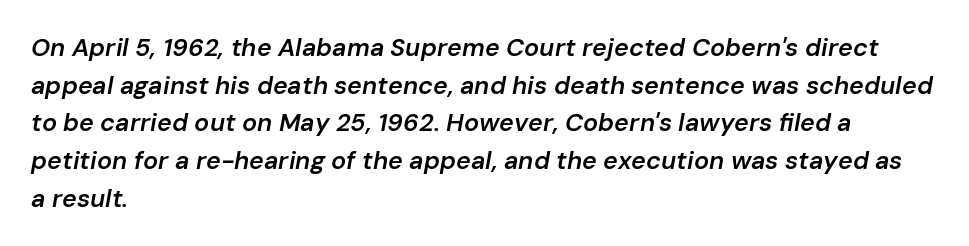
The image shows 25 px text type, italic (leaning right); set left-aligned, normal line spacing (1.51x), normal letter spacing, not underlined.
